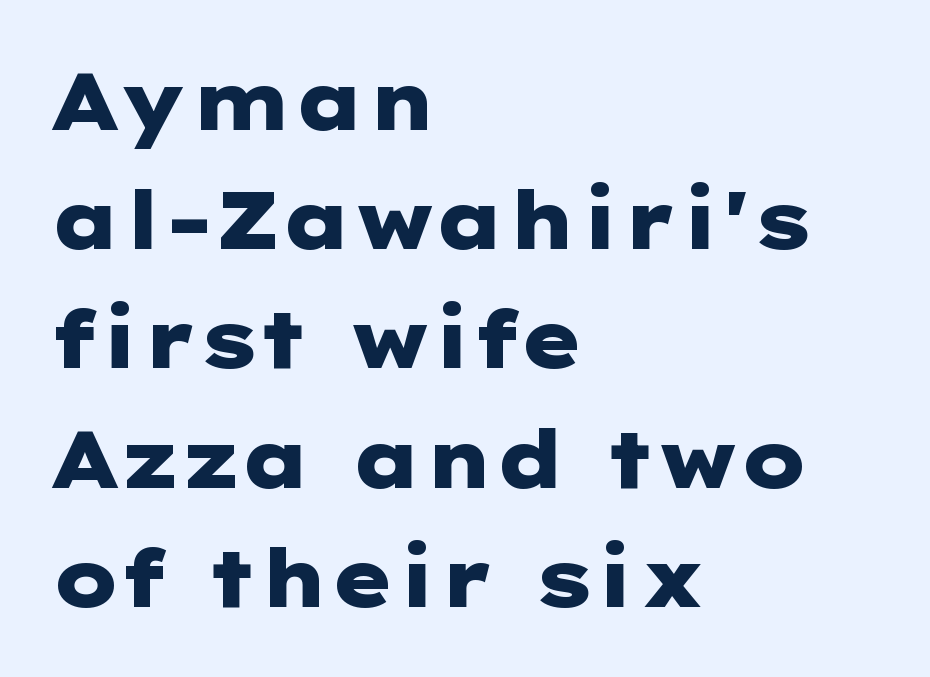
Typographically, this falls in the sans-serif category. The gaps between neighbouring characters are ordinary and unremarkable. This sample keeps an unexceptional amount of space between lines. Rule under the text: the space is simply empty. Strokes here are thick enough to call this a true bold. If you drew a ruler down the left edge, every line would touch it.
